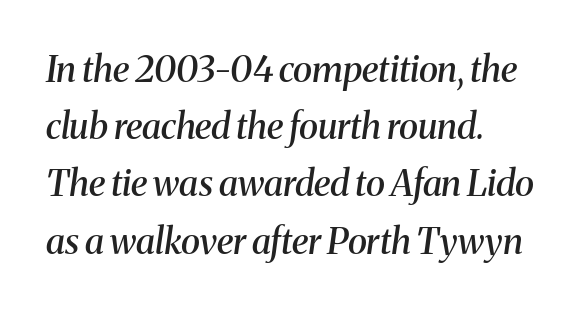
The image shows 36 px semibold serif type, italic (leaning right); set left-aligned, normal line spacing (1.59x), normal letter spacing, not underlined; medium stroke contrast and a medium x-height.
